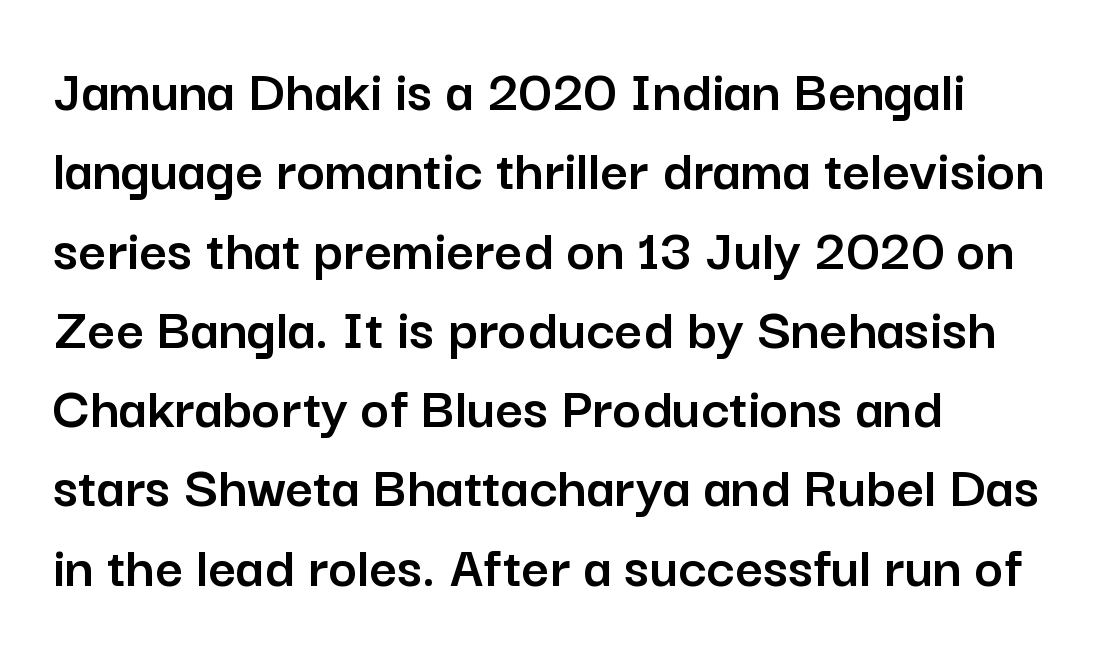
{"serif": "no", "italic": "no", "width": "normal", "stroke_contrast": "low", "x_height": "medium", "monospaced": "no", "underline": "no", "align": "left", "line_spacing": "normal", "line_spacing_ratio": 1.3, "letter_spacing": "normal", "letter_spacing_em": 0.0, "glyph_px": 61}
